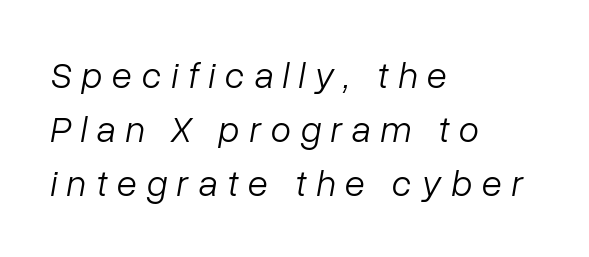
{"italic": "yes", "lean": "right", "slant_degrees": 10, "bold": "no", "weight": "light", "width": "normal", "stroke_contrast": "low", "x_height": "medium", "monospaced": "no", "underline": "no", "align": "left", "line_spacing": "normal", "line_spacing_ratio": 1.46, "letter_spacing": "wide", "letter_spacing_em": 0.26, "glyph_px": 37}
